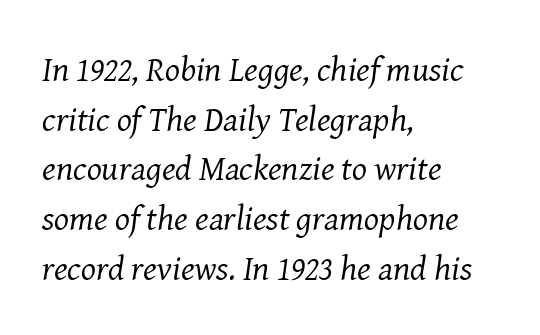
{"serif": "yes", "italic": "yes", "lean": "right", "slant_degrees": 8, "bold": "no", "weight": "regular", "width": "normal", "stroke_contrast": "medium", "x_height": "medium", "monospaced": "no", "underline": "no", "align": "left", "line_spacing": "normal", "line_spacing_ratio": 1.42, "letter_spacing": "normal", "letter_spacing_em": 0.0, "glyph_px": 35}
